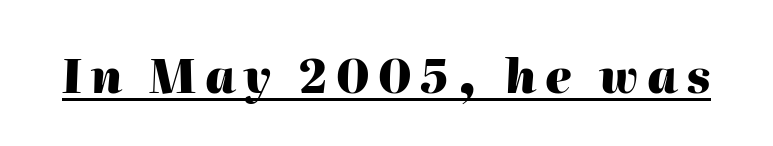
Does the lettering tilt? It does — this is italic. Underlining? Definitely there. Do the characters align in a grid? No, the font is proportional. A full-strength bold gives these letters their thick strokes.
